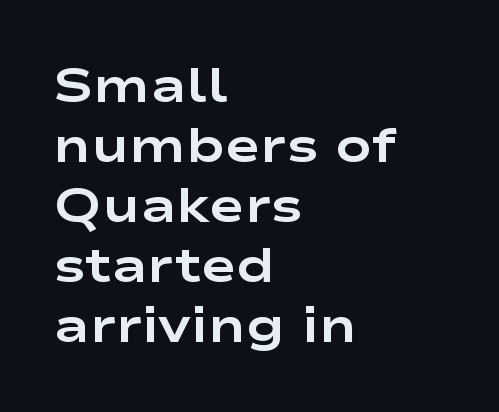
{"serif": "no", "italic": "no", "bold": "yes", "weight": "bold", "width": "wide", "stroke_contrast": "low", "x_height": "medium", "monospaced": "no", "underline": "no", "align": "left", "line_spacing": "normal", "line_spacing_ratio": 1.25, "letter_spacing": "normal", "letter_spacing_em": 0.0, "glyph_px": 48}
